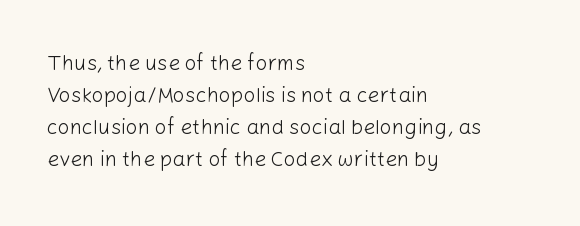
{"italic": "no", "bold": "no", "underline": "no", "align": "left", "line_spacing": "normal", "line_spacing_ratio": 1.52, "letter_spacing": "normal", "letter_spacing_em": 0.0, "glyph_px": 21}
